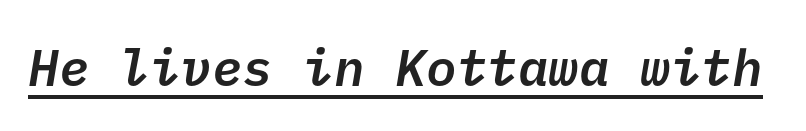
The image shows 51 px semibold sans-serif type; set normal letter spacing, underlined; low stroke contrast and a medium x-height.
